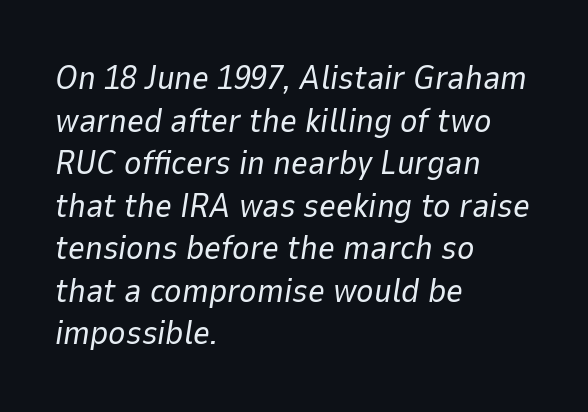
Q: Is the text bold? A: No.
Q: Is the text italic (slanted)? A: Yes, it leans right by about 9 degrees.
Q: Is the text underlined? A: No.
Q: How is the paragraph aligned? A: Left-aligned.
Q: Is the spacing between letters normal or unusually wide? A: Normal.
Q: Is the spacing between lines tight, normal or loose? A: Normal.
Q: Width (condensed, normal, or wide)? A: Normal.
Q: Stroke contrast? A: Low.
Q: x-height? A: Medium.
Q: Monospaced? A: No.
